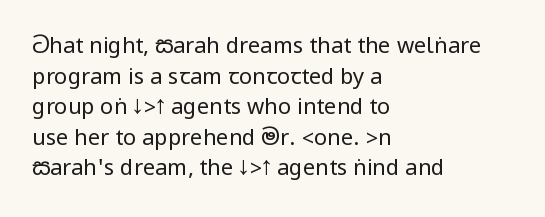
The image shows 22 px text type, upright; set left-aligned, normal line spacing (1.39x), normal letter spacing, not underlined.
